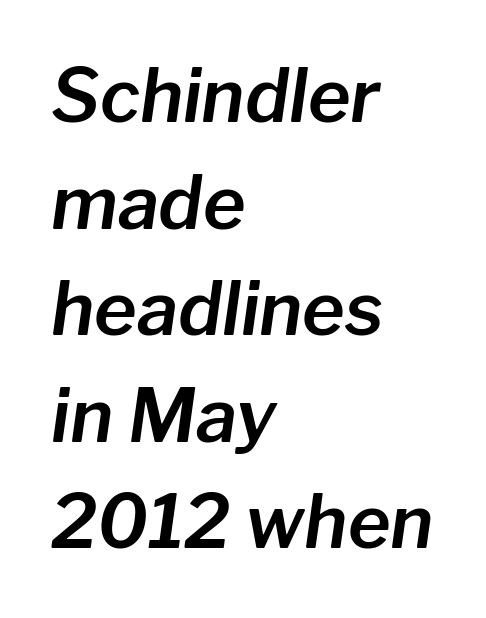
Q: Is the text italic (slanted)? A: Yes, it leans right by about 8 degrees.
Q: Is the text underlined? A: No.
Q: How is the paragraph aligned? A: Left-aligned.
Q: Is the spacing between letters normal or unusually wide? A: Normal.
Q: Is the spacing between lines tight, normal or loose? A: Normal.
Q: Width (condensed, normal, or wide)? A: Normal.
Q: Stroke contrast? A: Low.
Q: x-height? A: Medium.
Q: Monospaced? A: No.
